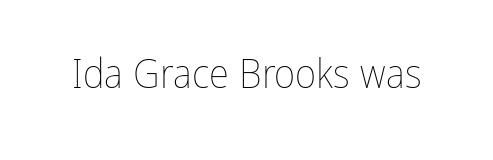
Heaviness? Minimal to ordinary, like unemphasized prose. No word sits above an underline. Looks like regular typesetting: each glyph gets only the width it needs. The type sits square on the baseline with zero lean. Words appear dense and cohesive because spacing is normal.
